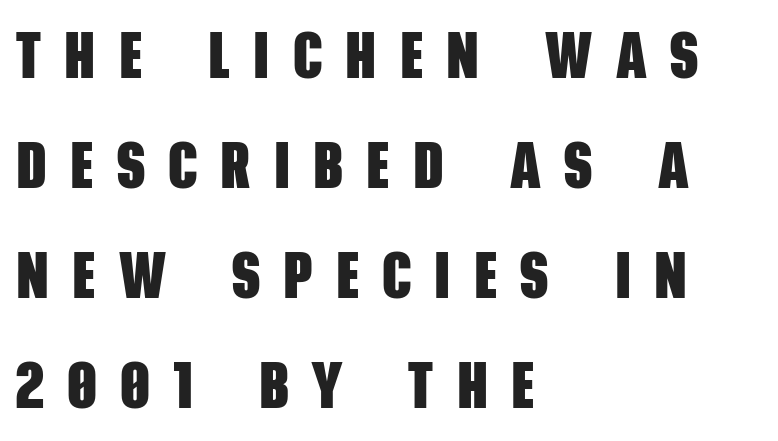
Q: Is the text bold? A: Yes.
Q: Is the typeface a serif or a sans-serif typeface? A: Sans-serif.
Q: Is the text underlined? A: No.
Q: How is the paragraph aligned? A: Left-aligned.
Q: Is the spacing between letters normal or unusually wide? A: Unusually wide.
Q: Is the spacing between lines tight, normal or loose? A: Normal.
Q: Width (condensed, normal, or wide)? A: Condensed.
Q: Stroke contrast? A: Low.
Q: x-height? A: Large.
Q: Monospaced? A: No.
